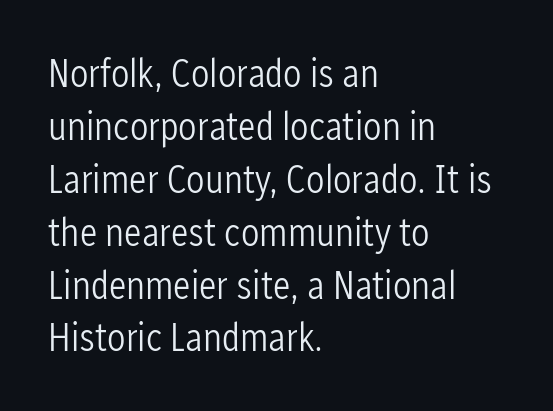
The image shows 41 px light, condensed sans-serif type, upright; set left-aligned, normal line spacing (1.29x), normal letter spacing, not underlined; low stroke contrast and a medium x-height.
